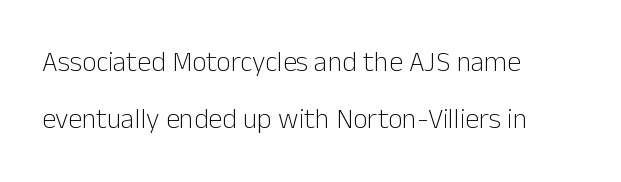
A great deal of white space separates one row of letters from the next. Here the designer chose a conventional face with non-uniform glyph widths. Line starts are locked; line ends wander. The space directly below the letters is spotless. Look at the tracking — it's just the regular setting, nothing added. This sample uses an upright cut, with every glyph sitting square on the baseline.
